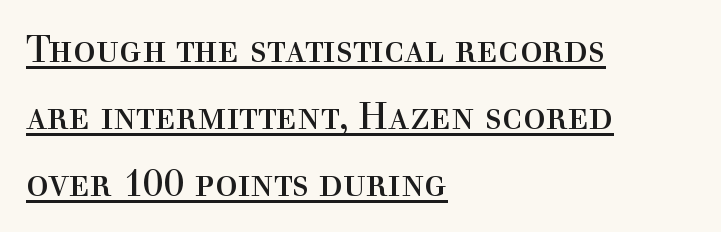
Q: Is the text bold? A: No.
Q: Is the text italic (slanted)? A: No, it is upright.
Q: Is the typeface a serif or a sans-serif typeface? A: Serif.
Q: Is the text underlined? A: Yes.
Q: How is the paragraph aligned? A: Left-aligned.
Q: Is the spacing between letters normal or unusually wide? A: Normal.
Q: Width (condensed, normal, or wide)? A: Normal.
Q: x-height? A: Medium.
Q: Monospaced? A: No.
